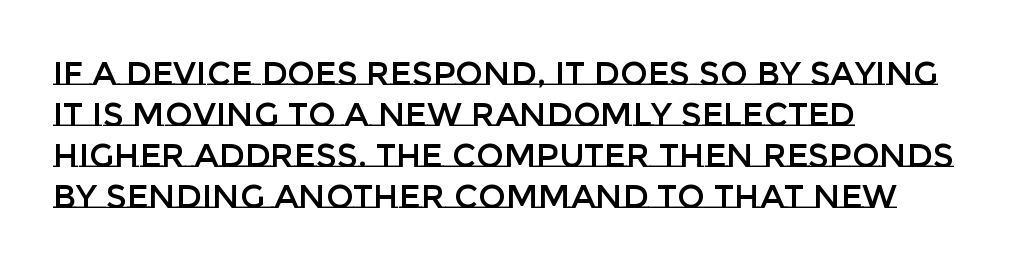
The image shows 33 px text type, upright; set left-aligned, line spacing 1.24x, normal letter spacing, not underlined; low stroke contrast and a large x-height.
